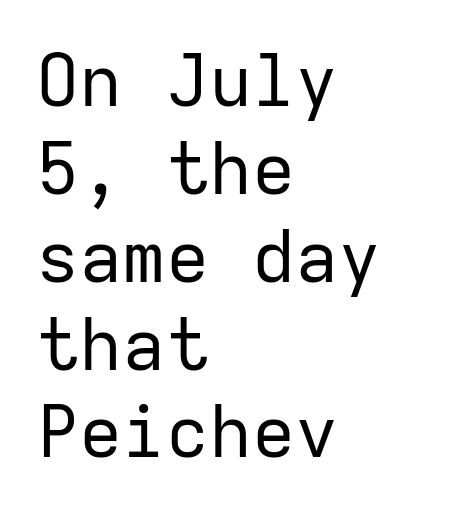
Quick note: underline off. Nothing heavy about these letters — not bold at all. These lines are rendered in a fixed-pitch font. The letters carry no serifs — their stems end cleanly without finishing strokes.
